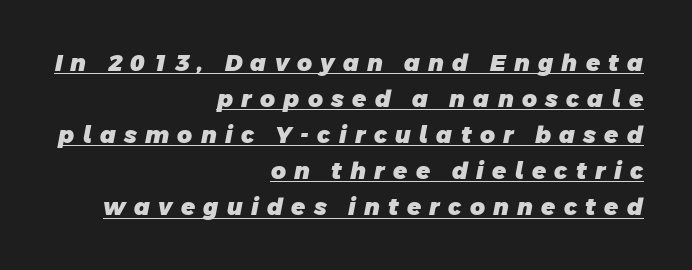
The image shows 23 px bold type; set right-aligned, normal line spacing (1.57x), unusually wide letter spacing (+0.36 em), underlined.
